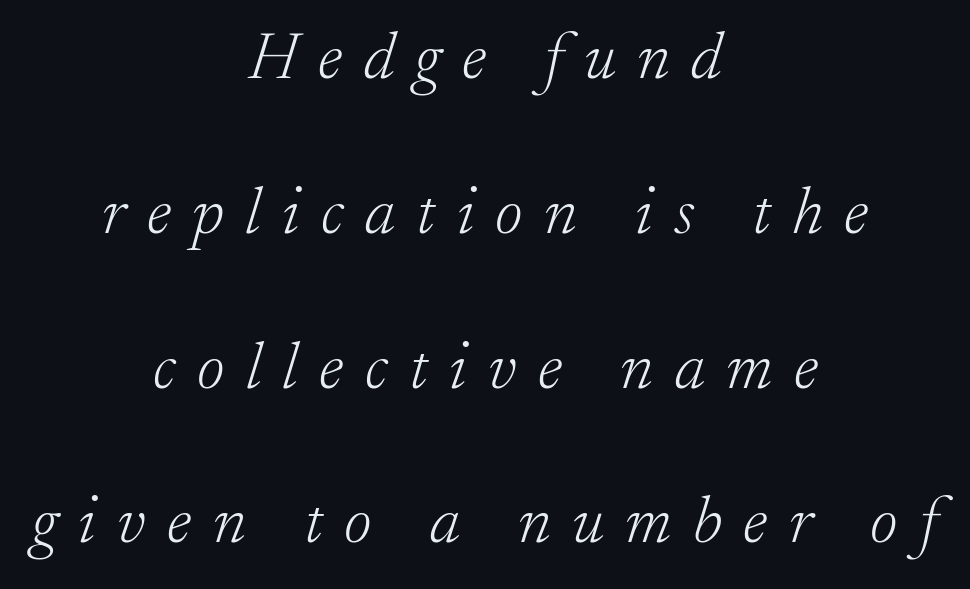
Q: Is the text bold? A: No.
Q: Is the text italic (slanted)? A: Yes, it leans right by about 17 degrees.
Q: Is the typeface a serif or a sans-serif typeface? A: Serif.
Q: Is the text underlined? A: No.
Q: How is the paragraph aligned? A: Centered.
Q: Is the spacing between letters normal or unusually wide? A: Unusually wide.
Q: Is the spacing between lines tight, normal or loose? A: Loose.
Q: Width (condensed, normal, or wide)? A: Normal.
Q: Stroke contrast? A: Low.
Q: x-height? A: Small.
Q: Monospaced? A: No.
